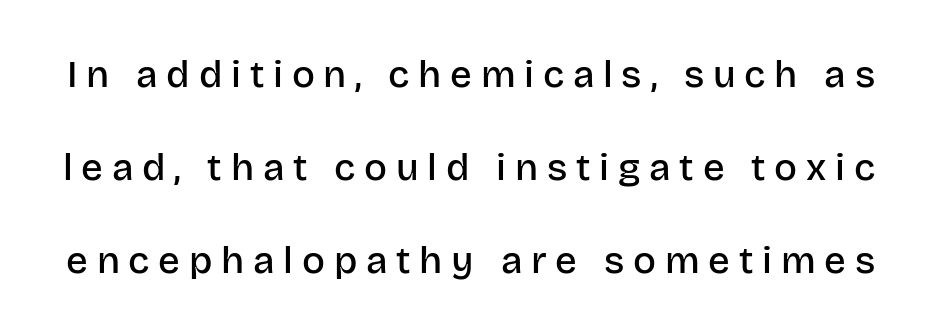
The passage shown is typeset with a sans-serif family. A typesetter would call this heavily tracked-out type. The passage shown stacks its lines with a broad gap. Honestly, there is no underline to notice here at all. When letters stand straight like this, we call the style roman or upright. Think of a printed novel: that variable character pitch is what you see here.
